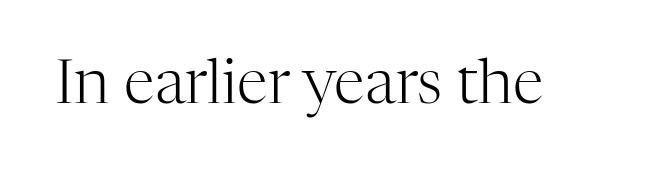
The image shows 62 px light serif type, upright; set normal letter spacing, not underlined; high stroke contrast and a medium x-height.
